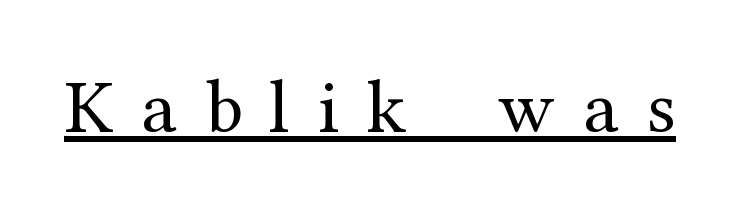
The line texture is sparse and dotted thanks to wide tracking. The letters stand upright; this is a roman face. Stroke thickness stays within the range of a standard reading face or lighter. Spacing verdict: proportional, widths tailored to each character. Each letter's strokes conclude with small projecting serifs. A rule runs beneath these lines of type.
